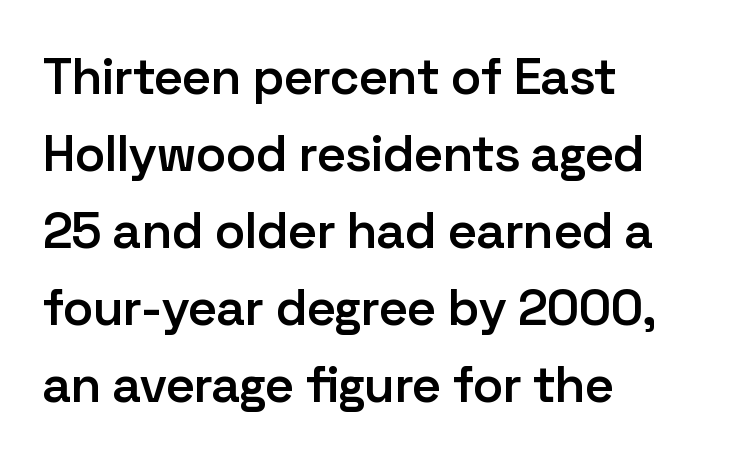
{"serif": "no", "italic": "no", "bold": "semi", "weight": "semibold", "width": "normal", "stroke_contrast": "low", "x_height": "medium", "monospaced": "no", "underline": "no", "align": "left", "line_spacing": "normal", "line_spacing_ratio": 1.51, "letter_spacing": "normal", "letter_spacing_em": 0.0, "glyph_px": 51}
